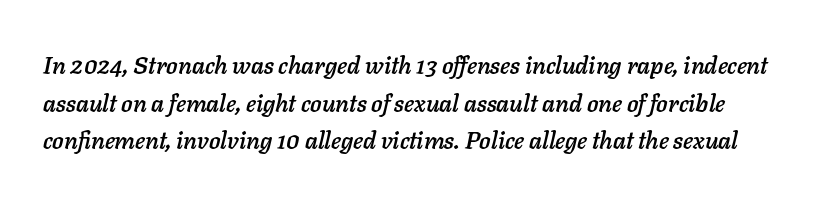
Q: Is the text italic (slanted)? A: Yes, it leans right by about 11 degrees.
Q: Is the text underlined? A: No.
Q: Is the spacing between letters normal or unusually wide? A: Normal.
Q: Is the spacing between lines tight, normal or loose? A: Normal.
